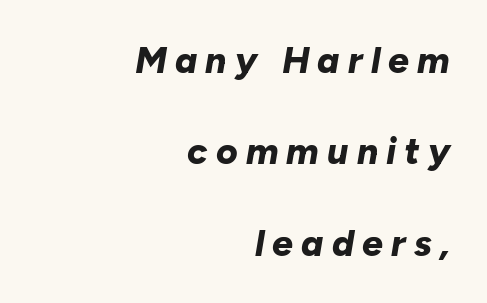
Q: Is the text bold? A: Yes.
Q: Is the text italic (slanted)? A: Yes, it leans right by about 10 degrees.
Q: Is the text underlined? A: No.
Q: How is the paragraph aligned? A: Right-aligned.
Q: Is the spacing between letters normal or unusually wide? A: Unusually wide.
Q: Is the spacing between lines tight, normal or loose? A: Loose.
Q: Width (condensed, normal, or wide)? A: Normal.
Q: Stroke contrast? A: Low.
Q: x-height? A: Medium.
Q: Monospaced? A: No.
